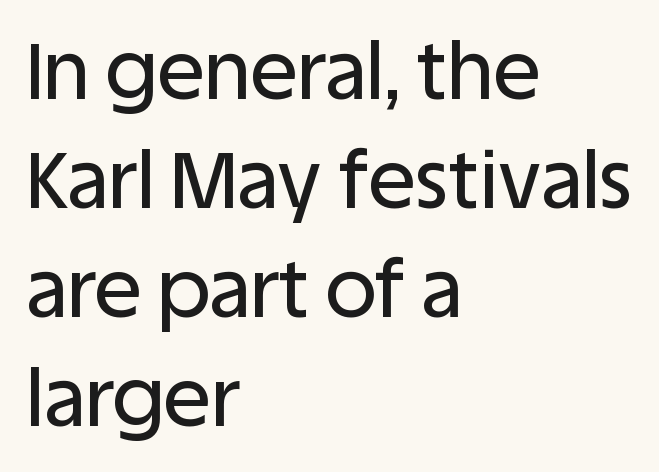
{"serif": "no", "italic": "no", "width": "normal", "stroke_contrast": "low", "x_height": "large", "monospaced": "no", "underline": "no", "align": "left", "line_spacing": "normal", "line_spacing_ratio": 1.38, "letter_spacing": "normal", "letter_spacing_em": 0.0, "glyph_px": 79}
